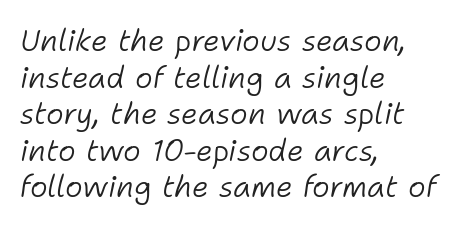
Q: Is the text bold? A: No.
Q: Is the text italic (slanted)? A: Yes, it leans right by about 11 degrees.
Q: Is the text underlined? A: No.
Q: How is the paragraph aligned? A: Left-aligned.
Q: Is the spacing between letters normal or unusually wide? A: Normal.
Q: Width (condensed, normal, or wide)? A: Normal.
Q: Stroke contrast? A: Low.
Q: x-height? A: Medium.
Q: Monospaced? A: No.
